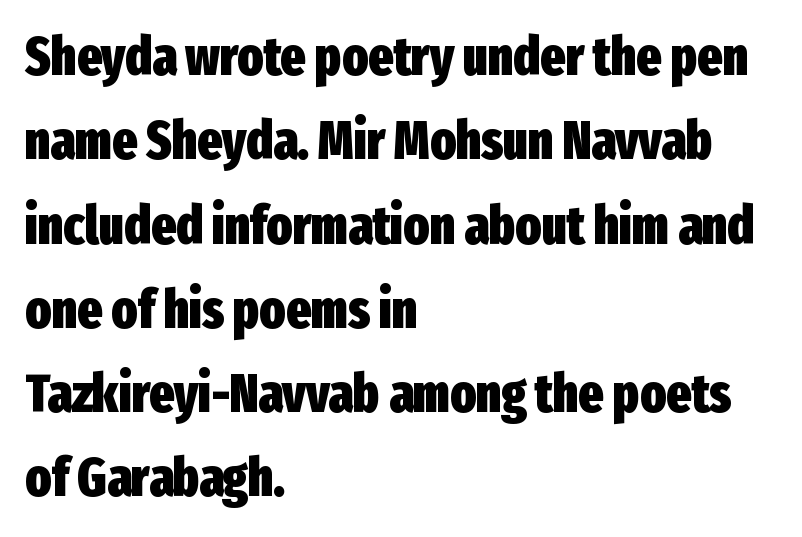
The passage shown is emphatically bold. Just letters on the line, the space beneath them empty. Alignment: flush left. Vertical spacing — default. The glyphs in this specimen are sans serif.
